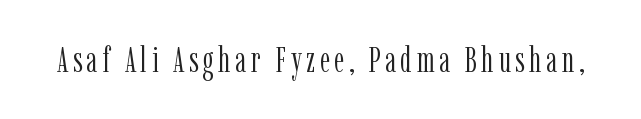
The image shows 35 px light, condensed serif type, upright; set not underlined; low stroke contrast and a medium x-height.
